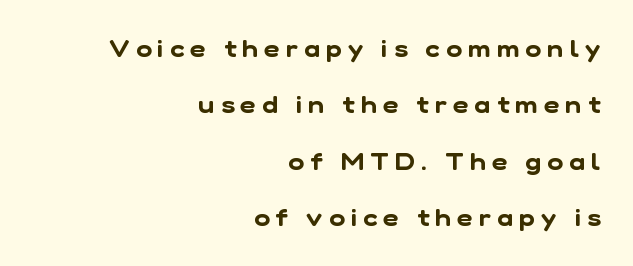
The image shows 24 px text type; set right-aligned, loose line spacing (2.35x), unusually wide letter spacing (+0.26 em), not underlined.
